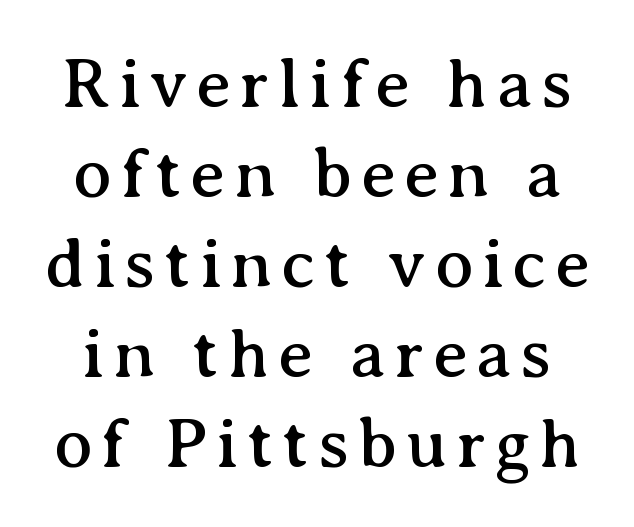
{"serif": "yes", "italic": "no", "width": "normal", "stroke_contrast": "medium", "x_height": "medium", "monospaced": "no", "underline": "no", "line_spacing": "normal", "line_spacing_ratio": 1.25, "glyph_px": 72}
